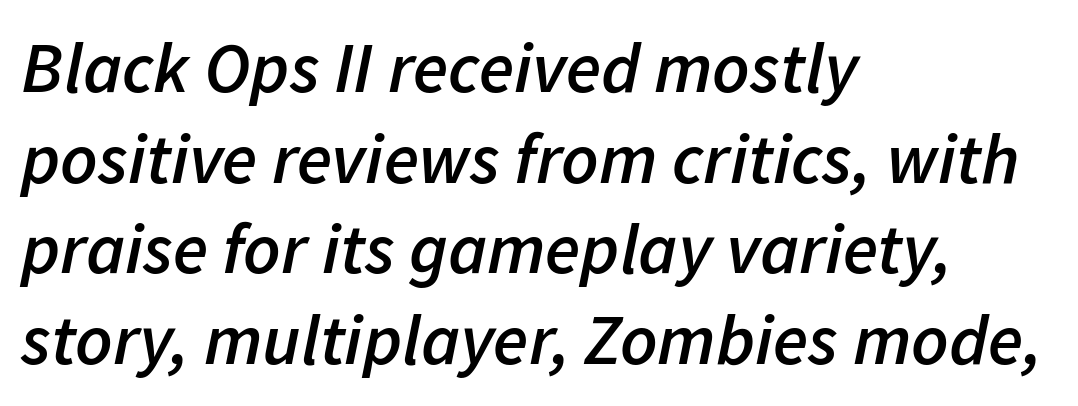
{"italic": "yes", "lean": "right", "slant_degrees": 11, "bold": "semi", "weight": "semibold", "width": "normal", "stroke_contrast": "low", "x_height": "medium", "monospaced": "no", "underline": "no", "align": "left", "line_spacing": "normal", "line_spacing_ratio": 1.26, "letter_spacing": "normal", "letter_spacing_em": 0.0, "glyph_px": 72}
